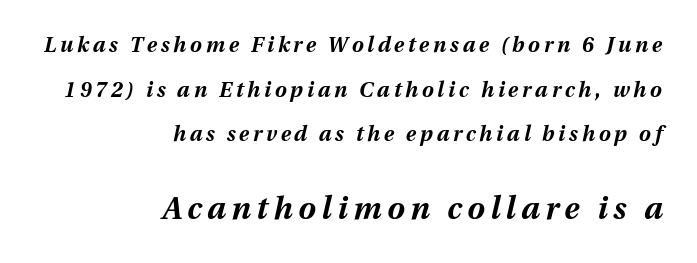
{"italic": "yes", "lean": "right", "slant_degrees": 13, "bold": "yes", "weight": "bold", "width": "normal", "stroke_contrast": "medium", "x_height": "medium", "monospaced": "no", "underline": "no", "align": "right", "line_spacing": "loose", "line_spacing_ratio": 2.13, "larger_block": "second", "size_ratio": 1.48, "glyph_px": 31}
